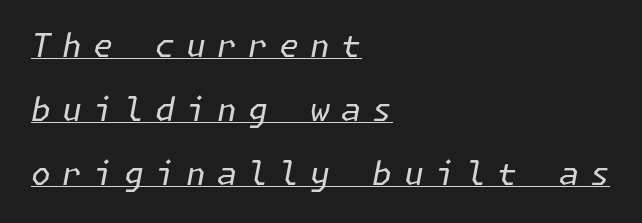
{"italic": "yes", "lean": "right", "slant_degrees": 11, "bold": "no", "weight": "regular", "width": "normal", "stroke_contrast": "low", "x_height": "medium", "underline": "yes", "align": "left", "line_spacing": "loose", "line_spacing_ratio": 2.0, "letter_spacing": "wide", "letter_spacing_em": 0.35, "glyph_px": 32}
